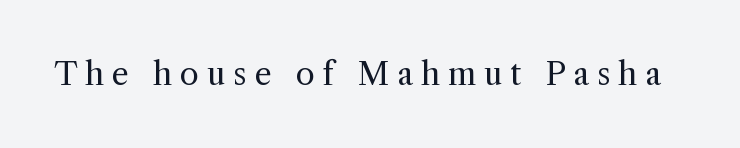
Q: Is the text bold? A: No.
Q: Is the text italic (slanted)? A: No, it is upright.
Q: Is the typeface a serif or a sans-serif typeface? A: Serif.
Q: Is the text underlined? A: No.
Q: Is the spacing between letters normal or unusually wide? A: Unusually wide.
Q: Width (condensed, normal, or wide)? A: Normal.
Q: x-height? A: Medium.
Q: Monospaced? A: No.
